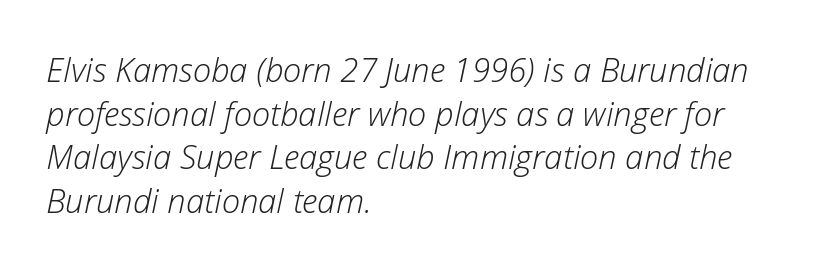
The image shows 33 px light type, italic (leaning right); set left-aligned, normal line spacing (1.32x), normal letter spacing, not underlined; low stroke contrast and a medium x-height.
